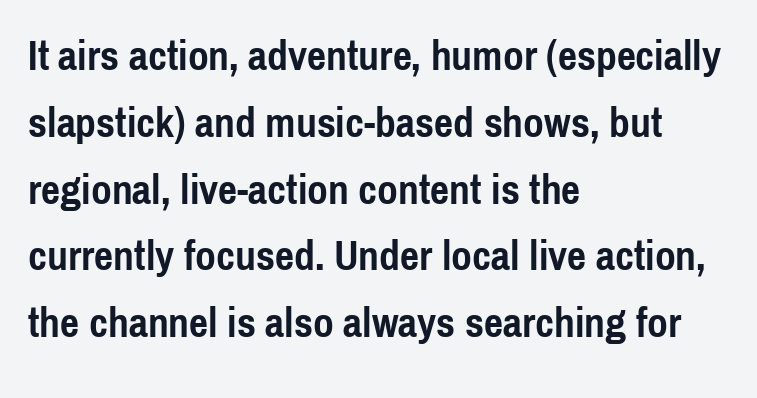
The foot of each line stays bare and open. The ragged edge is on the right, which tells us the setting is flush left. This sample uses plain, unmodified letter spacing. The lines sit at an ordinary, default distance from one another. A sans-serif font was chosen for this passage. As a designer I'd log this as weight 700, bold.
